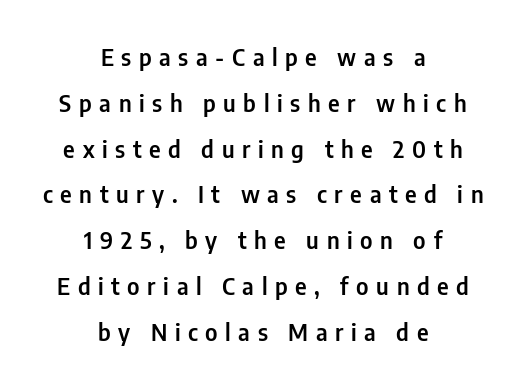
Q: Is the text italic (slanted)? A: No, it is upright.
Q: Is the text underlined? A: No.
Q: How is the paragraph aligned? A: Centered.
Q: Is the spacing between letters normal or unusually wide? A: Unusually wide.
Q: Is the spacing between lines tight, normal or loose? A: Loose.
